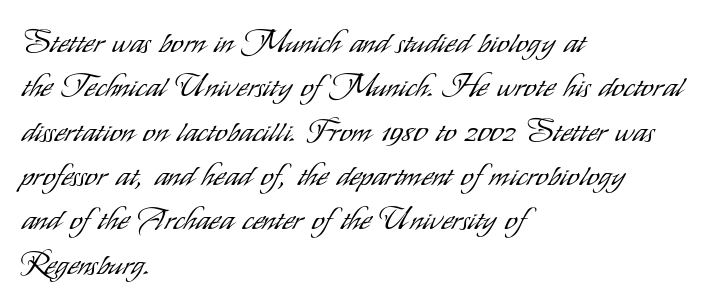
Q: Is the text bold? A: No.
Q: Is the text italic (slanted)? A: Yes.
Q: Is the typeface a serif or a sans-serif typeface? A: Sans-serif.
Q: Is the text underlined? A: No.
Q: How is the paragraph aligned? A: Left-aligned.
Q: Is the spacing between letters normal or unusually wide? A: Normal.
Q: Is the spacing between lines tight, normal or loose? A: Normal.
Q: Width (condensed, normal, or wide)? A: Condensed.
Q: Stroke contrast? A: Low.
Q: x-height? A: Small.
Q: Monospaced? A: No.
